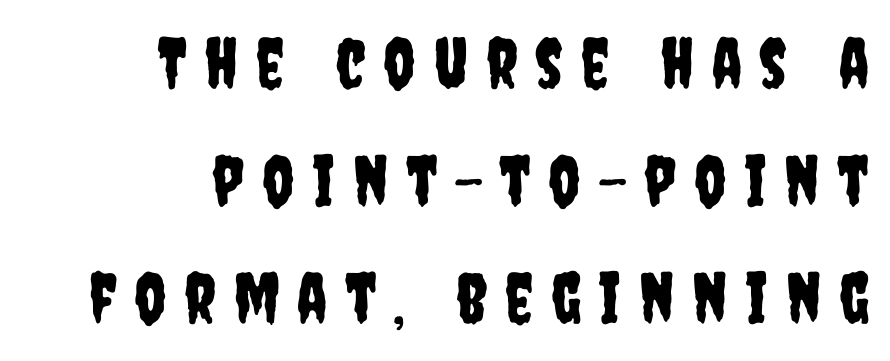
{"serif": "no", "italic": "no", "width": "condensed", "stroke_contrast": "low", "x_height": "large", "monospaced": "no", "underline": "no", "align": "right", "line_spacing": "normal", "line_spacing_ratio": 1.68, "letter_spacing": "wide", "letter_spacing_em": 0.25, "glyph_px": 70}
